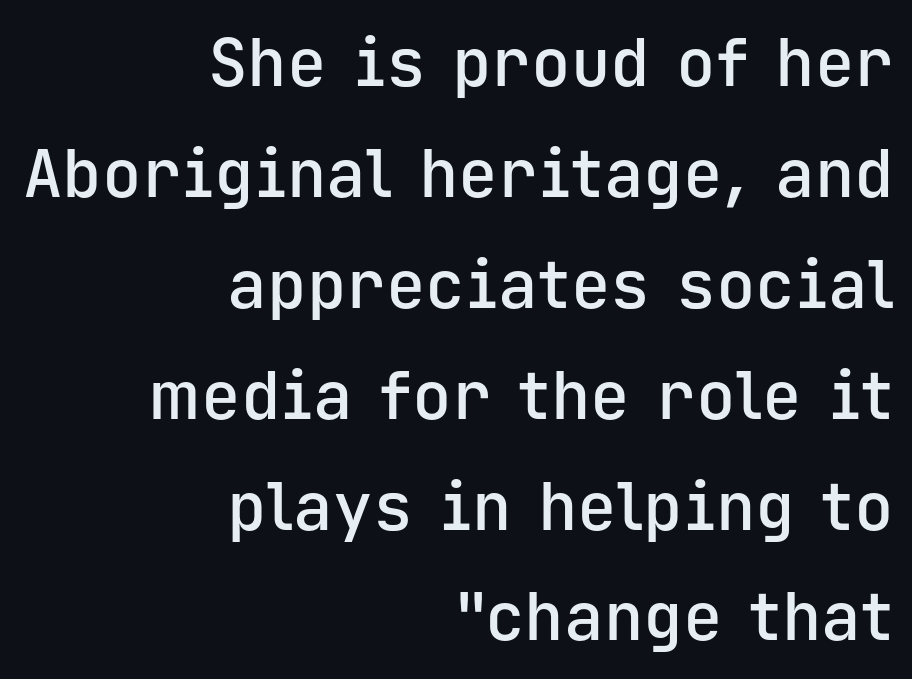
{"serif": "no", "italic": "no", "bold": "semi", "weight": "semibold", "width": "normal", "stroke_contrast": "low", "x_height": "medium", "monospaced": "yes", "underline": "no", "align": "right", "line_spacing": "normal", "line_spacing_ratio": 1.68, "letter_spacing": "normal", "letter_spacing_em": 0.0, "glyph_px": 66}
